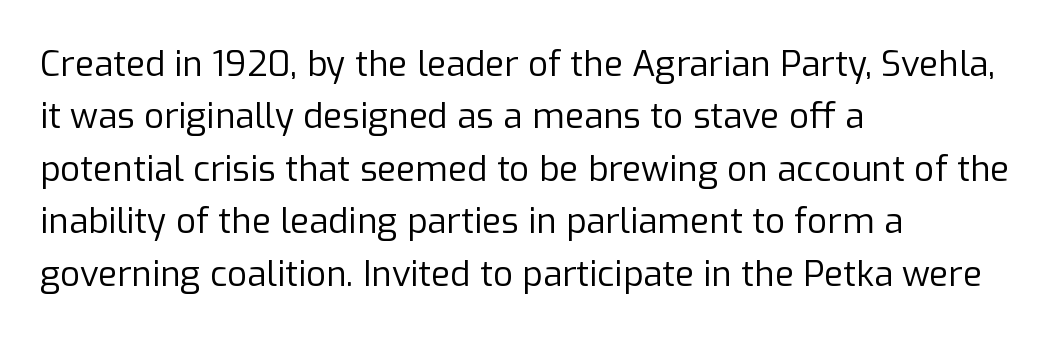
This rendering features lettering with no underline. A typesetter would call this proportional, since set widths differ per character. Line spacing here is normal. The type sits square on the baseline with zero lean.
